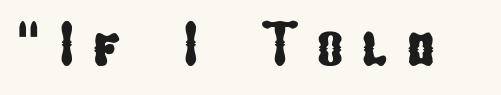
{"serif": "no", "width": "condensed", "stroke_contrast": "low", "x_height": "medium", "monospaced": "no", "underline": "no", "letter_spacing": "wide", "letter_spacing_em": 0.3, "glyph_px": 62}
